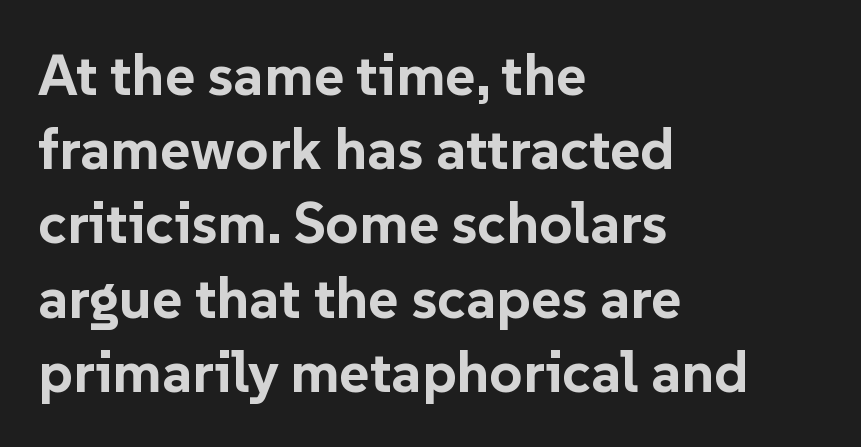
The image shows 58 px bold sans-serif type, upright; set left-aligned, normal line spacing (1.28x), normal letter spacing, not underlined; low stroke contrast and a medium x-height.
